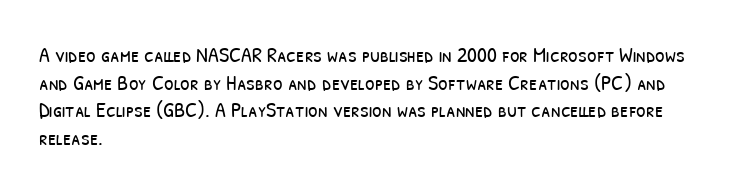
{"bold": "no", "underline": "no", "align": "left", "line_spacing": "normal", "line_spacing_ratio": 1.26, "letter_spacing": "normal", "letter_spacing_em": 0.0, "glyph_px": 22}
